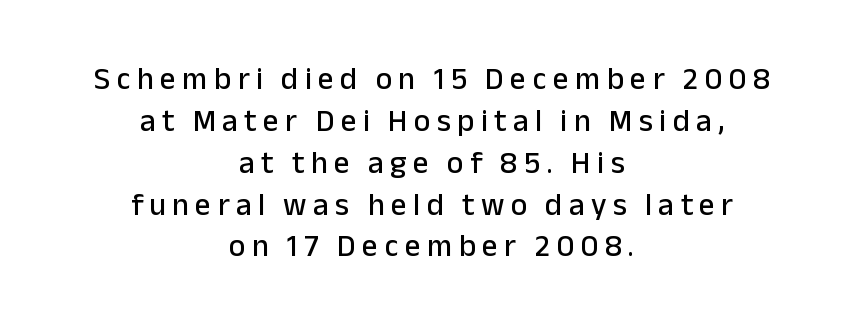
Q: Is the text italic (slanted)? A: No, it is upright.
Q: Is the typeface a serif or a sans-serif typeface? A: Sans-serif.
Q: Is the text underlined? A: No.
Q: How is the paragraph aligned? A: Centered.
Q: Is the spacing between letters normal or unusually wide? A: Unusually wide.
Q: Is the spacing between lines tight, normal or loose? A: Normal.
Q: Width (condensed, normal, or wide)? A: Normal.
Q: Stroke contrast? A: Low.
Q: x-height? A: Medium.
Q: Monospaced? A: No.
